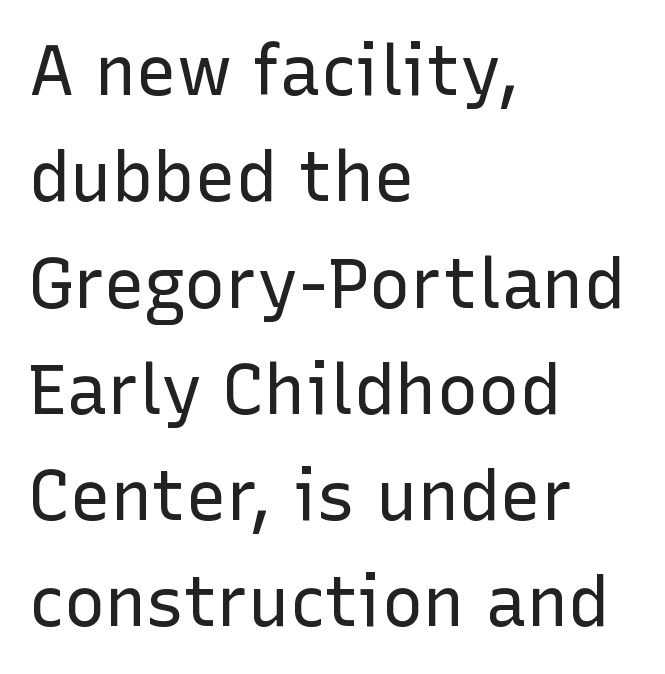
Q: Is the text bold? A: No.
Q: Is the text italic (slanted)? A: No, it is upright.
Q: Is the typeface a serif or a sans-serif typeface? A: Sans-serif.
Q: Is the text underlined? A: No.
Q: How is the paragraph aligned? A: Left-aligned.
Q: Is the spacing between letters normal or unusually wide? A: Normal.
Q: Is the spacing between lines tight, normal or loose? A: Normal.
Q: Width (condensed, normal, or wide)? A: Normal.
Q: Stroke contrast? A: Low.
Q: x-height? A: Medium.
Q: Monospaced? A: No.
